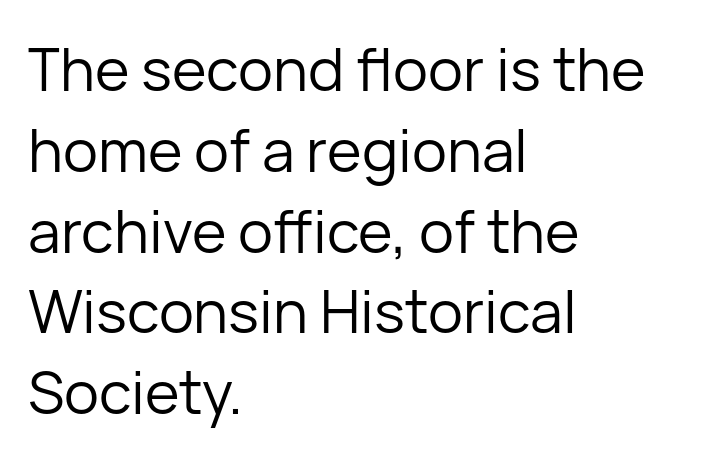
Grotesque or geometric, the face here clearly has no serifs. Quick note: underline off. The rendering uses natural spacing where letterforms have individual widths. Ascenders rise straight up at ninety degrees.
